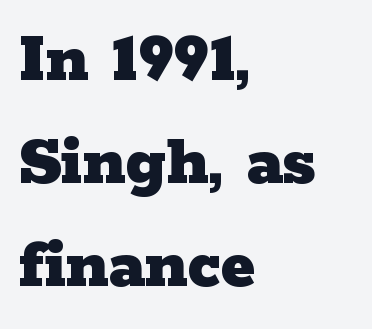
Tracking here is standard; glyphs follow each other at the usual distance. The lines sit at an ordinary, default distance from one another. Here the designer chose a conventional face with non-uniform glyph widths. Layout note: lines flush left. I'd call this a serif setting — the letters wear small feet.
